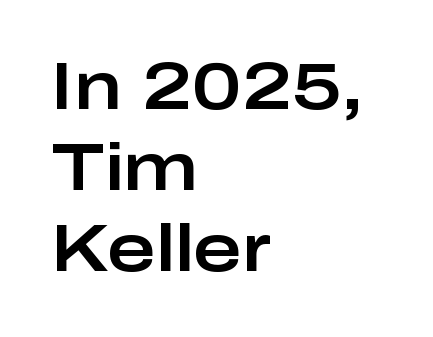
{"serif": "no", "italic": "no", "width": "wide", "stroke_contrast": "low", "x_height": "medium", "monospaced": "no", "underline": "no", "align": "left", "line_spacing_ratio": 1.23, "letter_spacing": "normal", "letter_spacing_em": 0.0, "glyph_px": 66}
